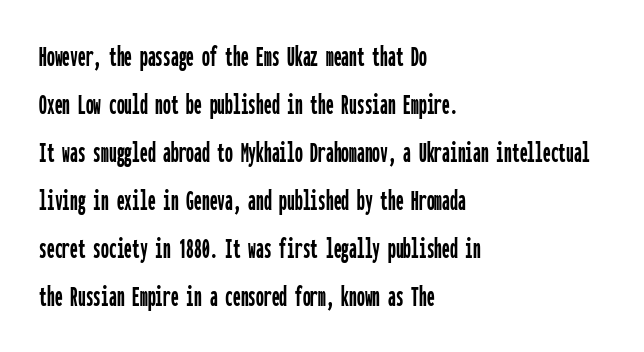
{"serif": "no", "italic": "no", "width": "condensed", "stroke_contrast": "low", "x_height": "medium", "monospaced": "yes", "underline": "no", "align": "left", "line_spacing": "normal", "line_spacing_ratio": 1.55, "letter_spacing": "normal", "letter_spacing_em": 0.0, "glyph_px": 31}
